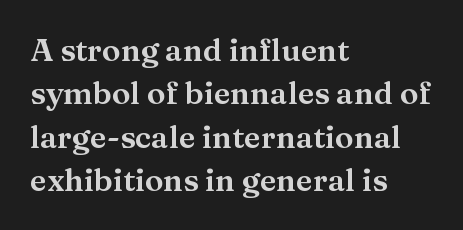
{"serif": "yes", "italic": "no", "width": "wide", "stroke_contrast": "medium", "x_height": "medium", "monospaced": "no", "underline": "no", "align": "left", "line_spacing": "normal", "line_spacing_ratio": 1.4, "letter_spacing": "normal", "letter_spacing_em": 0.0, "glyph_px": 31}
